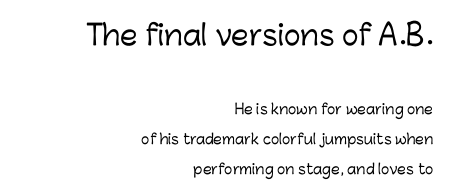
Q: Is the text italic (slanted)? A: No, it is upright.
Q: Is the typeface a serif or a sans-serif typeface? A: Sans-serif.
Q: Is the text underlined? A: No.
Q: How is the paragraph aligned? A: Right-aligned.
Q: Is the spacing between letters normal or unusually wide? A: Normal.
Q: Is the spacing between lines tight, normal or loose? A: Loose.
Q: Which block of text is set in a larger size, the first (top) or the second (bottom)? A: The first (top) one.
Q: Width (condensed, normal, or wide)? A: Normal.
Q: Stroke contrast? A: Low.
Q: x-height? A: Medium.
Q: Monospaced? A: No.
